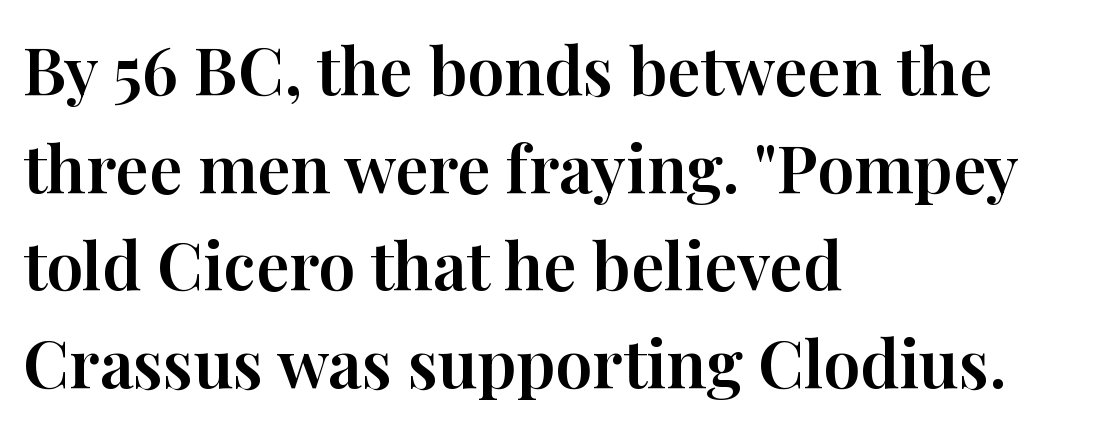
Q: Is the text italic (slanted)? A: No, it is upright.
Q: Is the typeface a serif or a sans-serif typeface? A: Serif.
Q: Is the text underlined? A: No.
Q: How is the paragraph aligned? A: Left-aligned.
Q: Is the spacing between letters normal or unusually wide? A: Normal.
Q: Is the spacing between lines tight, normal or loose? A: Normal.
Q: Width (condensed, normal, or wide)? A: Normal.
Q: Stroke contrast? A: High.
Q: x-height? A: Medium.
Q: Monospaced? A: No.
